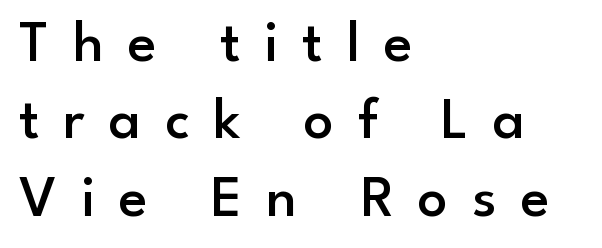
{"serif": "no", "italic": "no", "bold": "semi", "weight": "semibold", "width": "normal", "stroke_contrast": "low", "x_height": "small", "monospaced": "no", "underline": "no", "align": "left", "line_spacing": "normal", "line_spacing_ratio": 1.31, "letter_spacing": "wide", "letter_spacing_em": 0.41, "glyph_px": 59}
